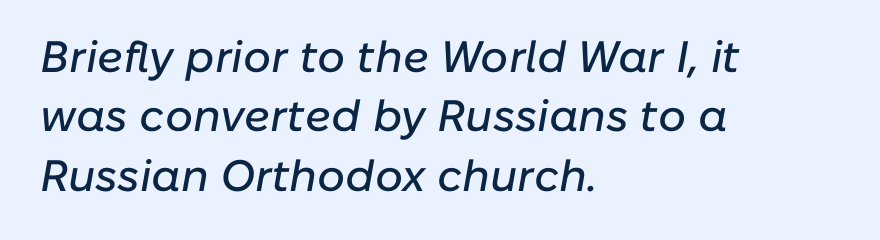
The rendering uses a moderate line-height, typical for paragraphs. The strip under each line holds only bare page. Tracking here is standard; glyphs follow each other at the usual distance. The lines in this sample share a left origin and differ only in where they stop.
